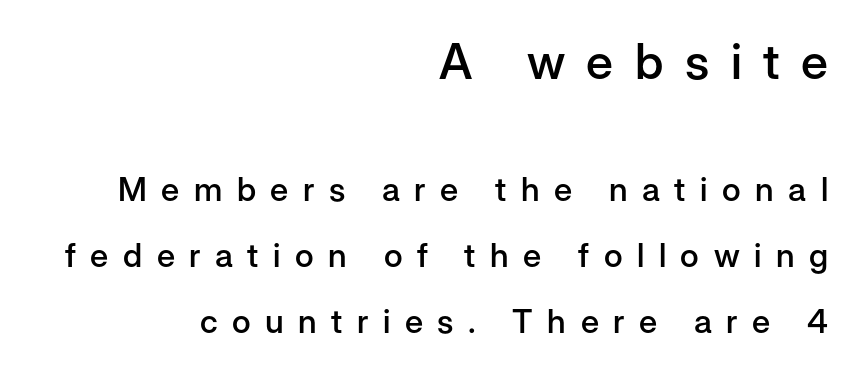
Proportional: the letters do not fall into vertical columns. Decoration check: the copy has no underline. Italic? Not at all — the glyphs are vertical. Where is the straight margin? On the right. Heft: intermediate — a semibold.
